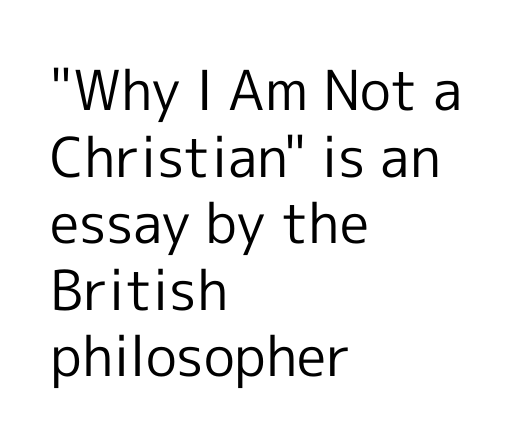
The image shows 55 px regular-weight sans-serif type, upright; set left-aligned, line spacing 1.21x, normal letter spacing, not underlined; a medium x-height.
